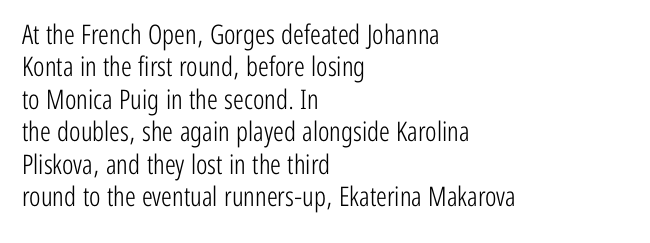
The font is comparable to plain body text, perhaps lighter. Line starts are locked; line ends wander. Nothing unusual about the tracking: characters are spaced as the font intends. The type sits square on the baseline with zero lean. Rule under the text: the space is simply empty.
